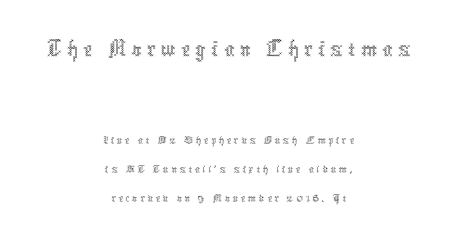
Q: Is the text bold? A: No.
Q: Is the text italic (slanted)? A: No, it is upright.
Q: Is the text underlined? A: No.
Q: How is the paragraph aligned? A: Centered.
Q: Is the spacing between lines tight, normal or loose? A: Tight.
Q: Which block of text is set in a larger size, the first (top) or the second (bottom)? A: The first (top) one.
Q: Width (condensed, normal, or wide)? A: Condensed.
Q: x-height? A: Medium.
Q: Monospaced? A: No.
